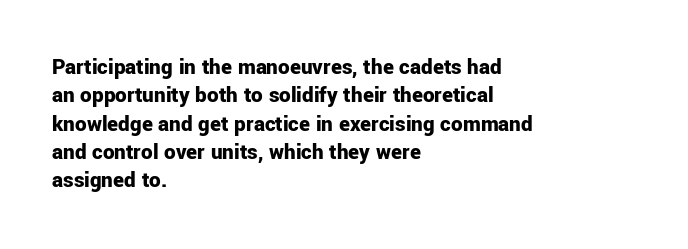
Plain, unruled lines of type. Heft: maximum for text — a bold. The tracking reads as untouched default to a designer's eye. Nope, not italic — everything's standing straight.
